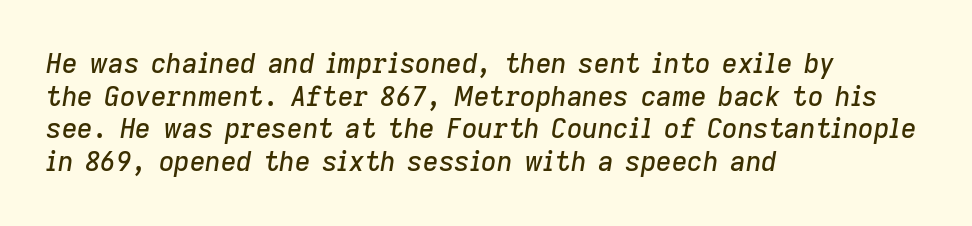
The image shows 27 px text type, italic (leaning right); set left-aligned, line spacing 1.21x, normal letter spacing, not underlined.
